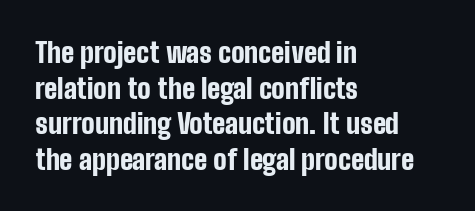
Q: Is the text bold? A: Yes.
Q: Is the text italic (slanted)? A: No, it is upright.
Q: Is the typeface a serif or a sans-serif typeface? A: Sans-serif.
Q: Is the text underlined? A: No.
Q: How is the paragraph aligned? A: Left-aligned.
Q: Is the spacing between letters normal or unusually wide? A: Normal.
Q: Is the spacing between lines tight, normal or loose? A: Normal.
Q: Width (condensed, normal, or wide)? A: Condensed.
Q: Stroke contrast? A: Low.
Q: x-height? A: Medium.
Q: Monospaced? A: No.
